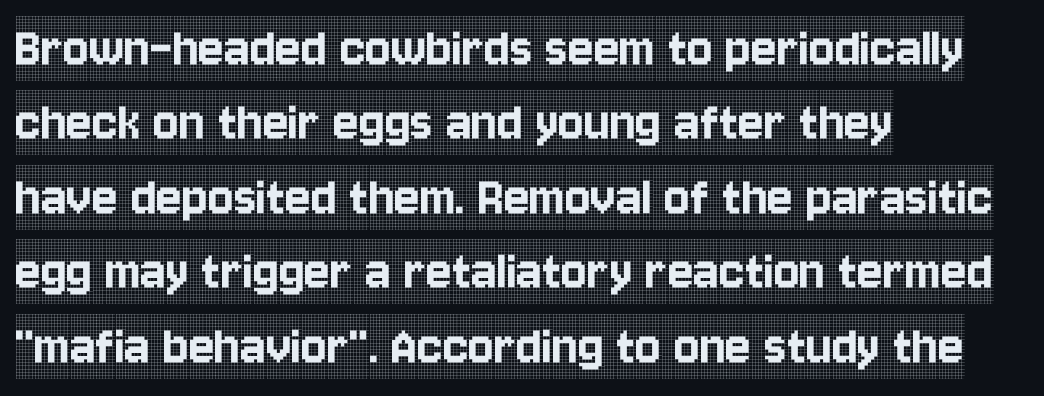
{"serif": "yes", "italic": "no", "width": "condensed", "x_height": "large", "monospaced": "no", "underline": "no", "align": "left", "line_spacing_ratio": 1.24, "letter_spacing": "normal", "letter_spacing_em": 0.0, "glyph_px": 60}
